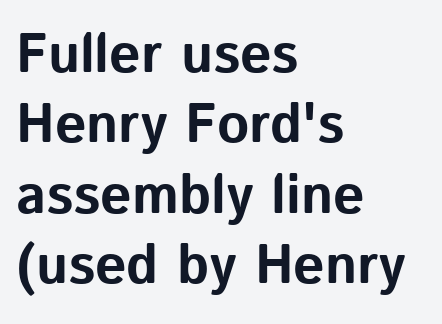
Q: Is the text bold? A: Yes.
Q: Is the text italic (slanted)? A: No, it is upright.
Q: Is the typeface a serif or a sans-serif typeface? A: Sans-serif.
Q: Is the text underlined? A: No.
Q: How is the paragraph aligned? A: Left-aligned.
Q: Is the spacing between letters normal or unusually wide? A: Normal.
Q: Is the spacing between lines tight, normal or loose? A: Normal.
Q: Width (condensed, normal, or wide)? A: Normal.
Q: Stroke contrast? A: Low.
Q: x-height? A: Medium.
Q: Monospaced? A: No.
